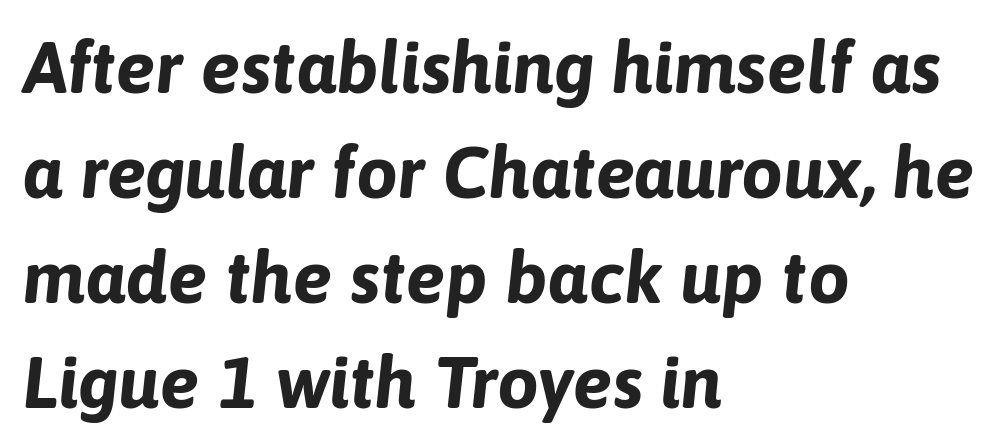
The image shows 74 px bold type, italic (leaning right); set left-aligned, normal line spacing (1.42x), normal letter spacing, not underlined; low stroke contrast and a medium x-height.
